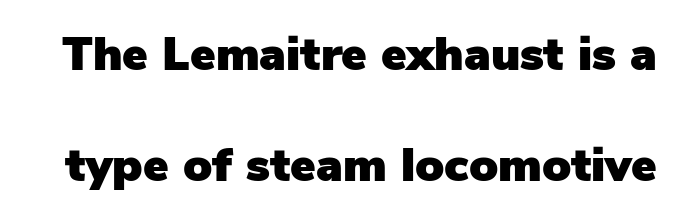
{"serif": "no", "italic": "no", "width": "normal", "stroke_contrast": "low", "x_height": "medium", "monospaced": "no", "underline": "no", "line_spacing": "loose", "line_spacing_ratio": 2.32, "letter_spacing": "normal", "letter_spacing_em": 0.0, "glyph_px": 48}
